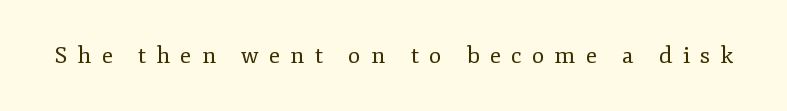
{"italic": "no", "bold": "no", "underline": "no", "letter_spacing": "wide", "letter_spacing_em": 0.44, "glyph_px": 23}
